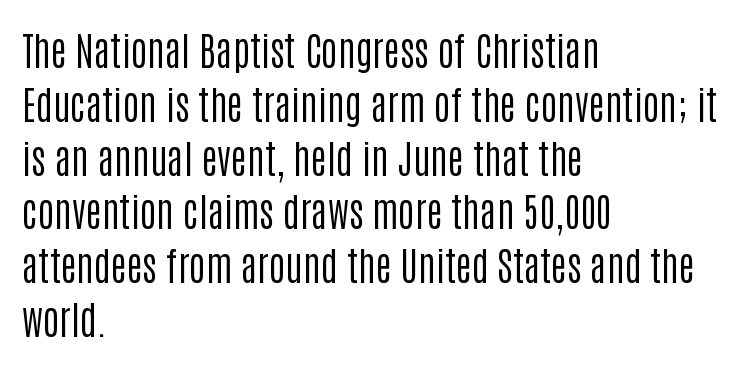
The rag falls on the right side of this text block. Any mark beneath the type? The region is blank. This reads as an unemphasized weight, regular at the heaviest. Stroke terminals: plain, sans-serif. You could call the tracking neutral — neither tight nor loose.
